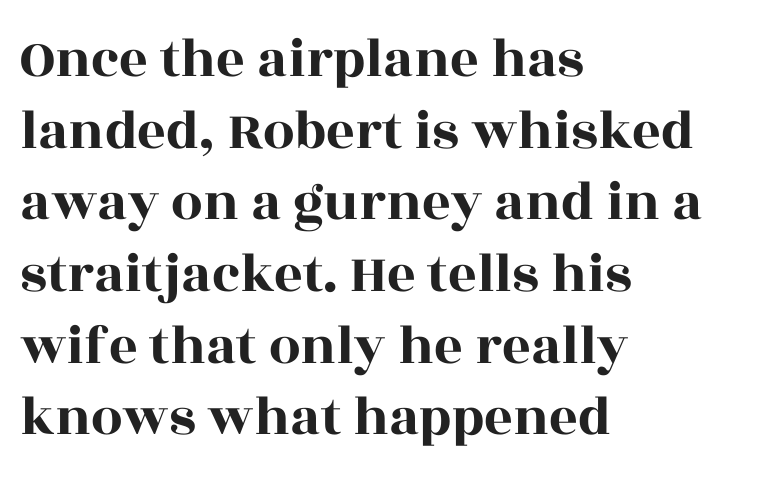
Italic: no, the glyphs are upright roman. This sample keeps an unexceptional amount of space between lines. A student would call this left alignment; a typographer would say flush left, rag right. Do the characters align in a grid? No, the font is proportional. Check under the words: just untouched page.
